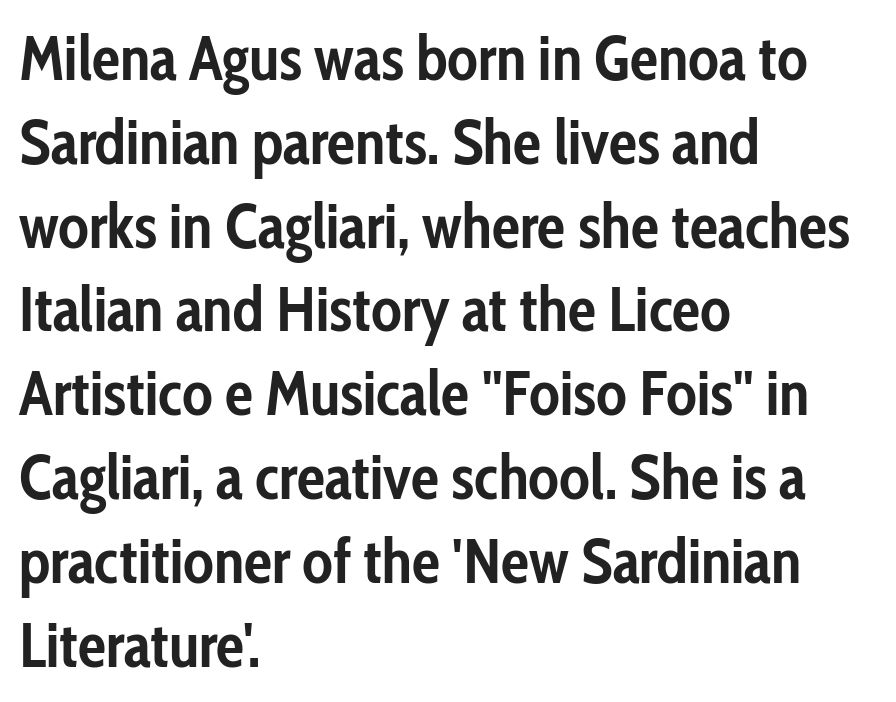
Q: Is the text bold? A: Yes.
Q: Is the text italic (slanted)? A: No, it is upright.
Q: Is the typeface a serif or a sans-serif typeface? A: Sans-serif.
Q: Is the text underlined? A: No.
Q: How is the paragraph aligned? A: Left-aligned.
Q: Is the spacing between letters normal or unusually wide? A: Normal.
Q: Is the spacing between lines tight, normal or loose? A: Normal.
Q: Width (condensed, normal, or wide)? A: Condensed.
Q: Stroke contrast? A: Low.
Q: x-height? A: Medium.
Q: Monospaced? A: No.
